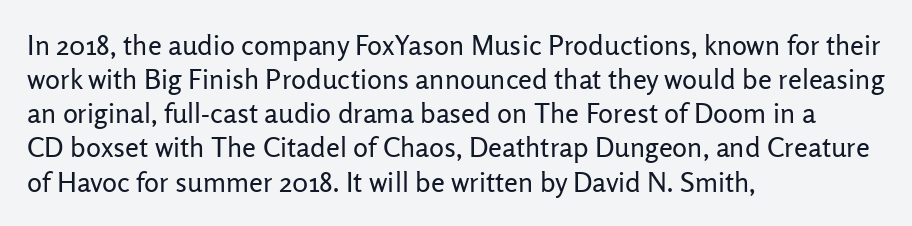
Q: Is the text bold? A: No.
Q: Is the text italic (slanted)? A: No, it is upright.
Q: Is the typeface a serif or a sans-serif typeface? A: Sans-serif.
Q: Is the text underlined? A: No.
Q: How is the paragraph aligned? A: Left-aligned.
Q: Is the spacing between letters normal or unusually wide? A: Normal.
Q: Width (condensed, normal, or wide)? A: Normal.
Q: Stroke contrast? A: Low.
Q: x-height? A: Medium.
Q: Monospaced? A: No.
